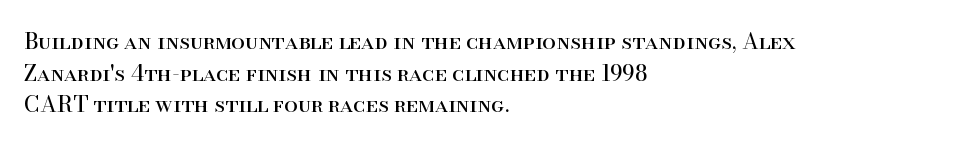
Q: Is the text bold? A: No.
Q: Is the text italic (slanted)? A: No, it is upright.
Q: Is the text underlined? A: No.
Q: How is the paragraph aligned? A: Left-aligned.
Q: Is the spacing between letters normal or unusually wide? A: Normal.
Q: Is the spacing between lines tight, normal or loose? A: Normal.
